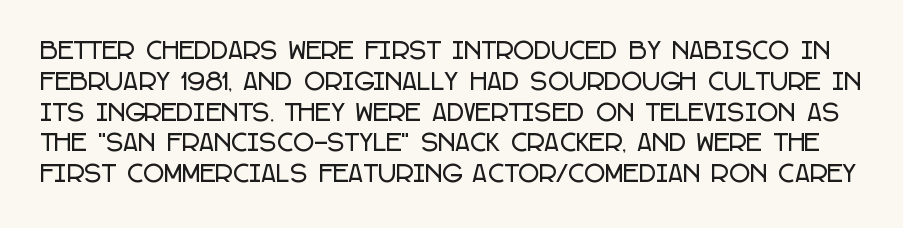
{"italic": "no", "underline": "no", "line_spacing": "normal", "line_spacing_ratio": 1.34, "letter_spacing": "normal", "letter_spacing_em": 0.0, "glyph_px": 23}
